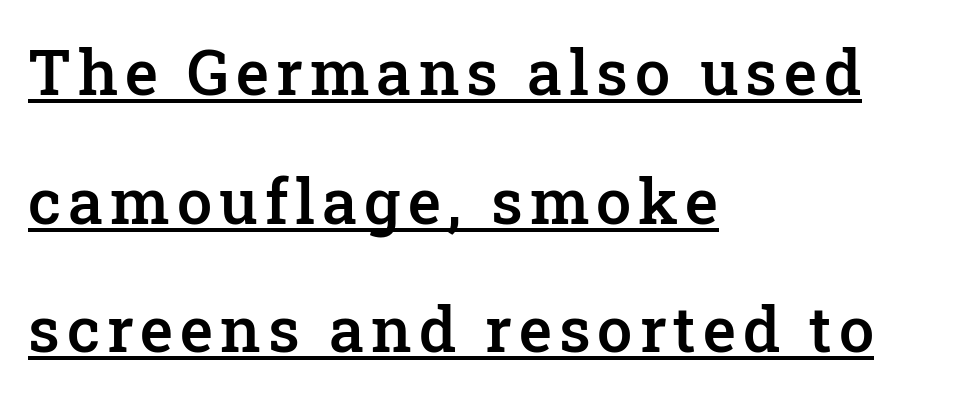
{"serif": "yes", "italic": "no", "bold": "semi", "weight": "semibold", "width": "normal", "stroke_contrast": "low", "x_height": "medium", "monospaced": "no", "underline": "yes", "align": "left", "line_spacing": "loose", "line_spacing_ratio": 2.04, "glyph_px": 63}
